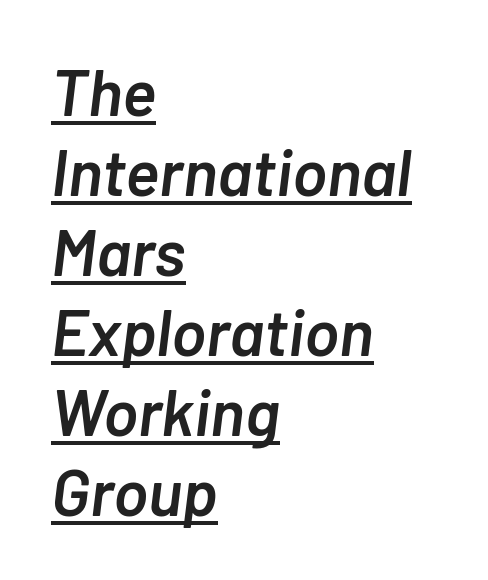
Q: Is the text bold? A: Semi-bold.
Q: Is the text italic (slanted)? A: Yes, it leans right by about 7 degrees.
Q: Is the text underlined? A: Yes.
Q: How is the paragraph aligned? A: Left-aligned.
Q: Is the spacing between letters normal or unusually wide? A: Normal.
Q: Width (condensed, normal, or wide)? A: Normal.
Q: Stroke contrast? A: Low.
Q: x-height? A: Medium.
Q: Monospaced? A: No.
